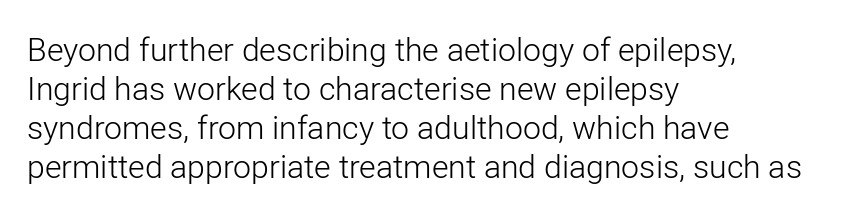
The image shows 32 px light sans-serif type, upright; set left-aligned, line spacing 1.22x, normal letter spacing, not underlined; low stroke contrast and a medium x-height.
